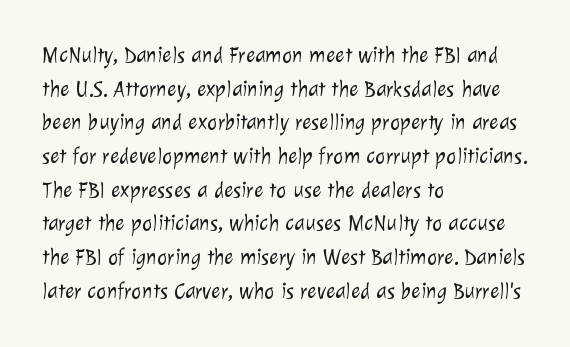
Q: Is the text bold? A: No.
Q: Is the text underlined? A: No.
Q: How is the paragraph aligned? A: Left-aligned.
Q: Is the spacing between letters normal or unusually wide? A: Normal.
Q: Is the spacing between lines tight, normal or loose? A: Normal.
